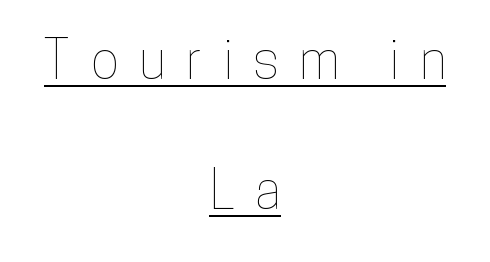
Q: Is the text italic (slanted)? A: No, it is upright.
Q: Is the text underlined? A: Yes.
Q: How is the paragraph aligned? A: Centered.
Q: Is the spacing between letters normal or unusually wide? A: Unusually wide.
Q: Is the spacing between lines tight, normal or loose? A: Loose.
Q: Width (condensed, normal, or wide)? A: Condensed.
Q: Stroke contrast? A: Low.
Q: x-height? A: Medium.
Q: Monospaced? A: No.
